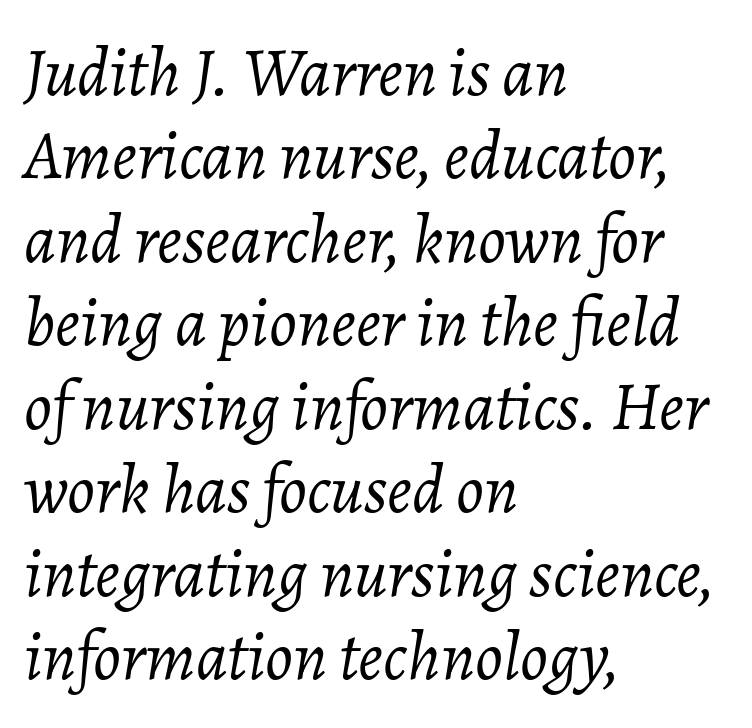
{"italic": "yes", "lean": "right", "slant_degrees": 7, "bold": "no", "weight": "light", "width": "normal", "stroke_contrast": "low", "x_height": "medium", "monospaced": "no", "underline": "no", "align": "left", "line_spacing_ratio": 1.21, "letter_spacing": "normal", "letter_spacing_em": 0.0, "glyph_px": 69}
